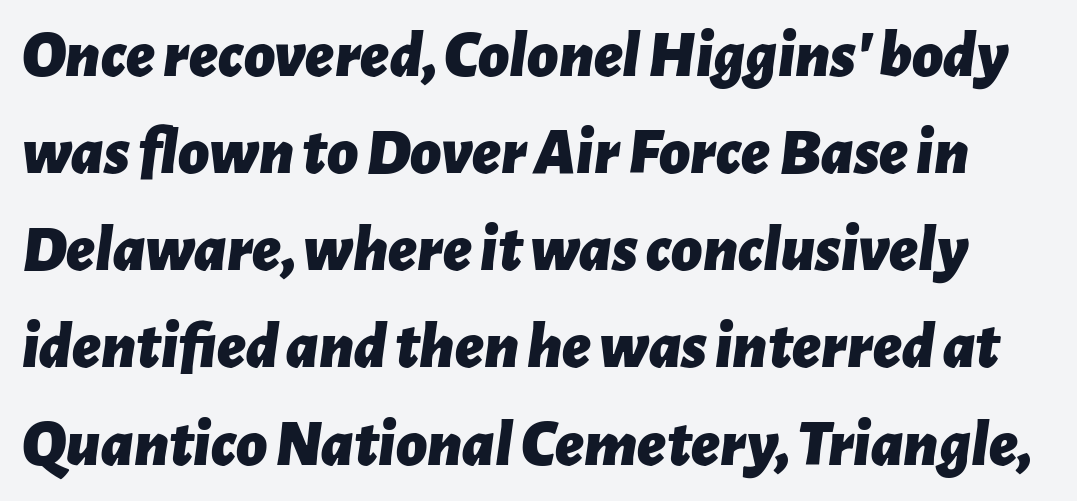
Q: Is the text bold? A: Yes.
Q: Is the text italic (slanted)? A: Yes, it leans right by about 7 degrees.
Q: Is the text underlined? A: No.
Q: Is the spacing between letters normal or unusually wide? A: Normal.
Q: Is the spacing between lines tight, normal or loose? A: Normal.
Q: Width (condensed, normal, or wide)? A: Normal.
Q: Stroke contrast? A: Low.
Q: x-height? A: Medium.
Q: Monospaced? A: No.
